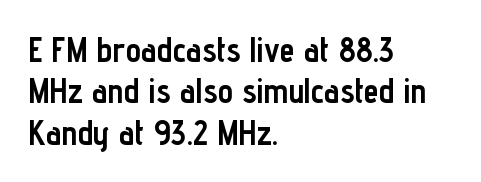
In terms of weight, the rendering is a true, heavy bold. The string is rendered with underlining switched off. Upright lettering throughout. There is no visible air inserted between adjacent glyphs. Letterform terminals end flat and unadorned throughout the passage. Looks like regular typesetting: each glyph gets only the width it needs.
